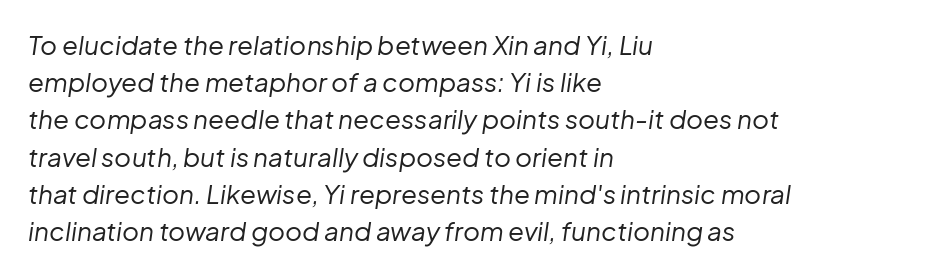
The image shows 26 px text type, italic (leaning right); set left-aligned, normal line spacing (1.43x), normal letter spacing, not underlined.
